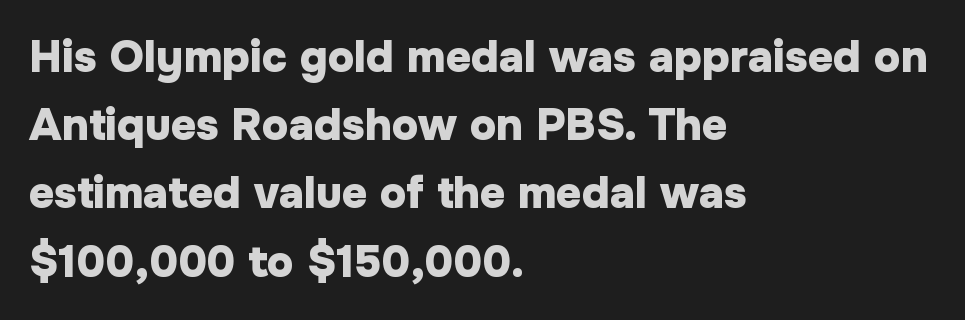
{"serif": "no", "italic": "no", "bold": "yes", "weight": "heavy", "width": "normal", "stroke_contrast": "low", "x_height": "medium", "monospaced": "no", "underline": "no", "align": "left", "line_spacing": "normal", "line_spacing_ratio": 1.55, "letter_spacing": "normal", "letter_spacing_em": 0.0, "glyph_px": 44}
